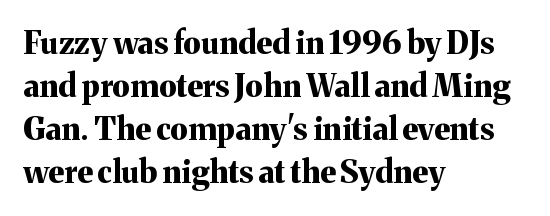
The image shows 31 px bold serif type, upright; set left-aligned, normal line spacing (1.39x), normal letter spacing, not underlined; medium stroke contrast and a medium x-height.
